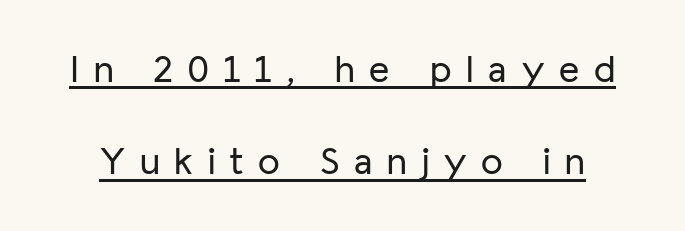
The passage shown is typed in a proportional face where columns would drift. The line texture is sparse and dotted thanks to wide tracking. The lettering is marked with a stroke running underneath it. You can tell from the bare stems that sans-serif type was used. Leading is clearly above the norm, producing a sparse column. If you drew a line through each stem, it would be perfectly vertical.
